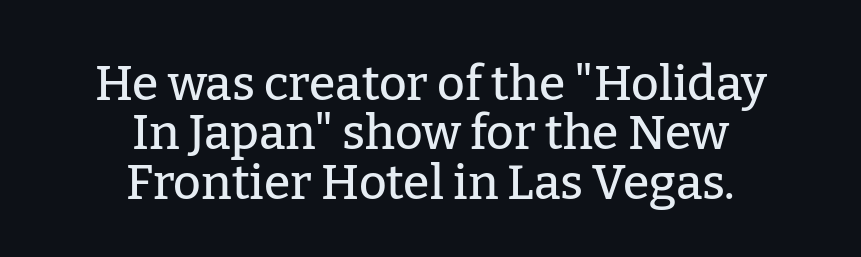
{"serif": "yes", "italic": "no", "width": "normal", "stroke_contrast": "low", "x_height": "medium", "monospaced": "no", "underline": "no", "align": "center", "line_spacing": "tight", "line_spacing_ratio": 1.03, "letter_spacing": "normal", "letter_spacing_em": 0.0, "glyph_px": 48}
